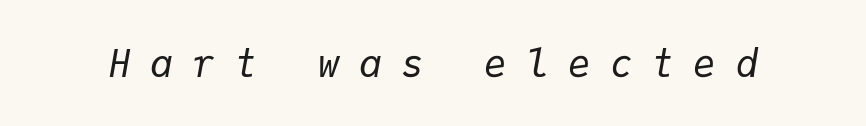
The image shows 38 px regular-weight type, italic (leaning right), monospaced; set unusually wide letter spacing (+0.5 em), not underlined; low stroke contrast and a medium x-height.
